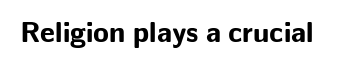
Q: Is the text bold? A: Yes.
Q: Is the text italic (slanted)? A: No, it is upright.
Q: Is the typeface a serif or a sans-serif typeface? A: Sans-serif.
Q: Is the text underlined? A: No.
Q: Is the spacing between letters normal or unusually wide? A: Normal.
Q: Width (condensed, normal, or wide)? A: Normal.
Q: Stroke contrast? A: Low.
Q: x-height? A: Medium.
Q: Monospaced? A: No.
